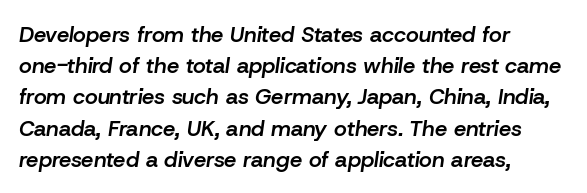
The passage shown leans; its letterforms are oblique. Horizontal alignment here is leftward, the default for most running prose. These words are printed semibold, heavier than regular yet not bold. Here the glyphs are tracked normally, forming tight word shapes.
